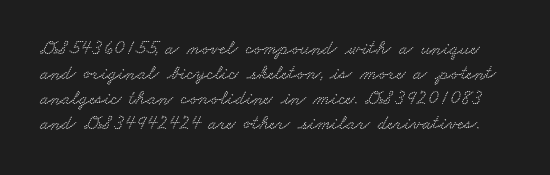
The image shows 20 px text type; set normal line spacing (1.25x), normal letter spacing, not underlined.
